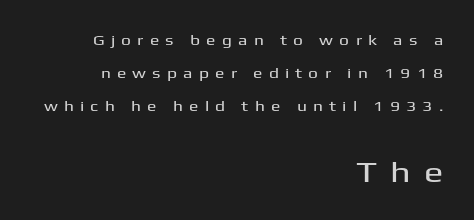
The gap between lines stays unmarked. What stands out about the letter spacing? Its width — letters are far apart. Baseline-to-baseline distance is far greater than the letter height. Which margin do the lines hug? The right one — the left edge is uneven. Here the designer chose a conventional face with non-uniform glyph widths. The type family on display is of the sans-serif kind.
